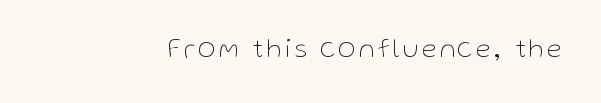
The image shows 27 px text type, upright; set not underlined.
